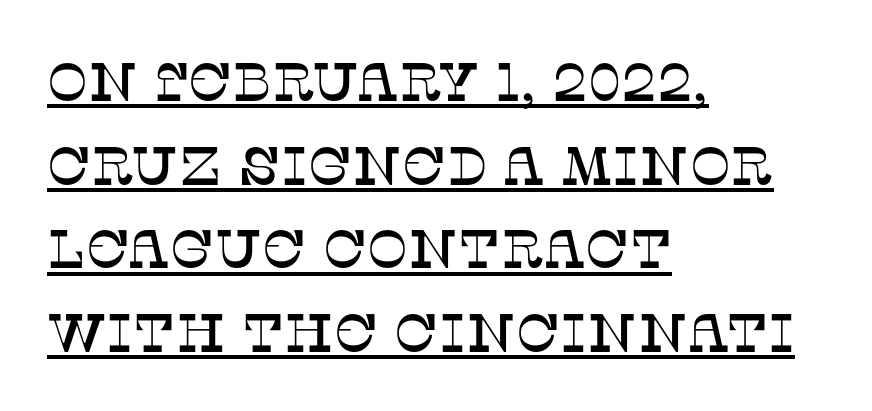
Q: Is the text italic (slanted)? A: No, it is upright.
Q: Is the typeface a serif or a sans-serif typeface? A: Serif.
Q: Is the text underlined? A: Yes.
Q: How is the paragraph aligned? A: Left-aligned.
Q: Is the spacing between letters normal or unusually wide? A: Normal.
Q: Is the spacing between lines tight, normal or loose? A: Normal.
Q: Width (condensed, normal, or wide)? A: Normal.
Q: Stroke contrast? A: Low.
Q: x-height? A: Large.
Q: Monospaced? A: No.
